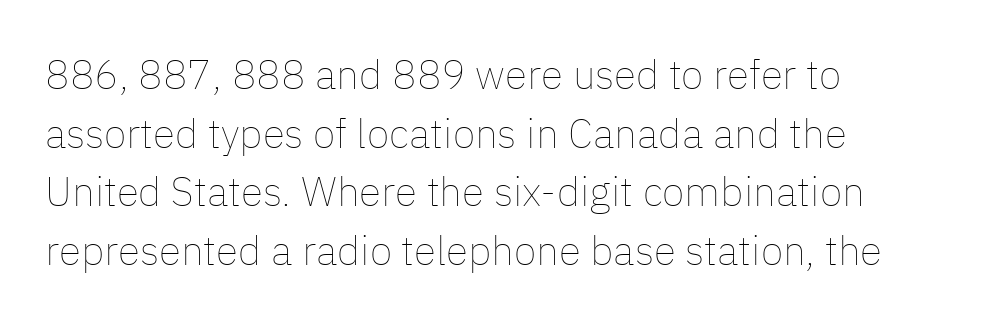
Q: Is the text bold? A: No.
Q: Is the text italic (slanted)? A: No, it is upright.
Q: Is the text underlined? A: No.
Q: How is the paragraph aligned? A: Left-aligned.
Q: Is the spacing between letters normal or unusually wide? A: Normal.
Q: Is the spacing between lines tight, normal or loose? A: Normal.
Q: Width (condensed, normal, or wide)? A: Normal.
Q: Stroke contrast? A: Low.
Q: x-height? A: Medium.
Q: Monospaced? A: No.
